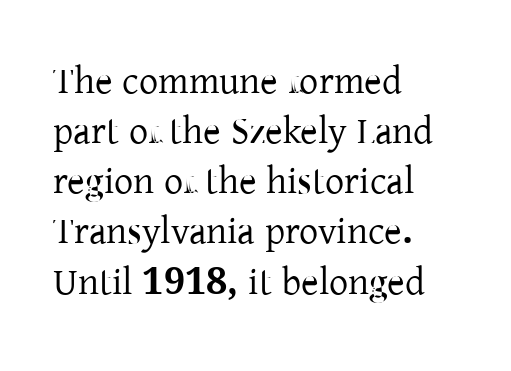
Q: Is the text italic (slanted)? A: No, it is upright.
Q: Is the typeface a serif or a sans-serif typeface? A: Serif.
Q: Is the text underlined? A: No.
Q: How is the paragraph aligned? A: Left-aligned.
Q: Is the spacing between letters normal or unusually wide? A: Normal.
Q: Is the spacing between lines tight, normal or loose? A: Normal.
Q: Width (condensed, normal, or wide)? A: Normal.
Q: Stroke contrast? A: Low.
Q: x-height? A: Medium.
Q: Monospaced? A: No.
